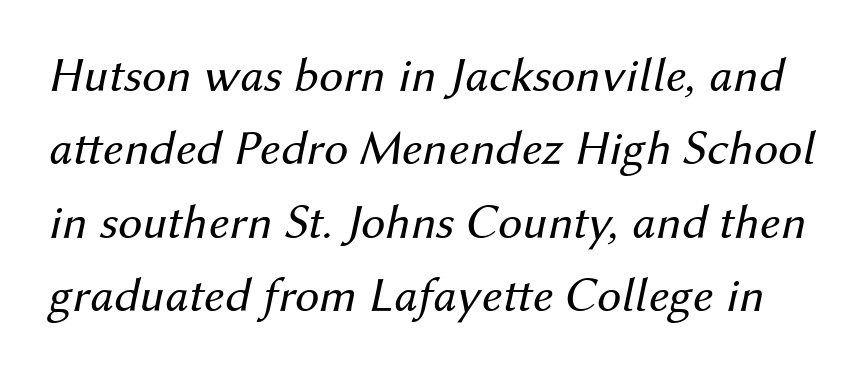
A clean baseline with only descenders dipping below it. Whoever set this chose a conventional vertical rhythm. The line texture is even and compact thanks to regular tracking. Tall strokes in this sample are angled rather than plumb. Summary of weight: not heavy and not bold.
